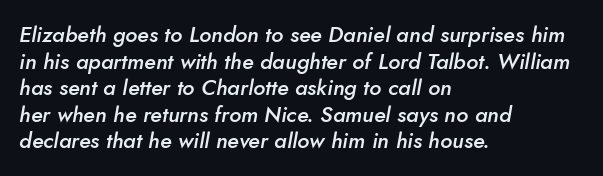
{"italic": "yes", "lean": "right", "slant_degrees": 10, "bold": "semi", "underline": "no", "align": "left", "line_spacing_ratio": 1.21, "letter_spacing": "normal", "letter_spacing_em": 0.0, "glyph_px": 22}
